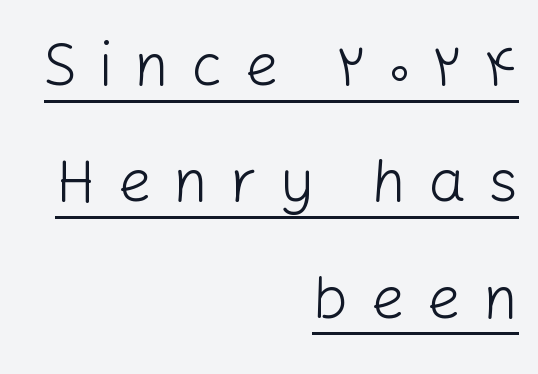
The image shows 60 px light sans-serif type, upright; set right-aligned, loose line spacing (1.94x), unusually wide letter spacing (+0.36 em), underlined; low stroke contrast and a medium x-height.
